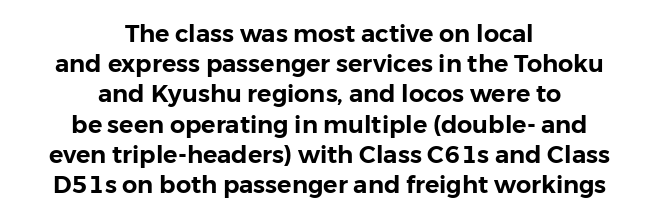
The image shows 24 px text type, upright; set centered, normal line spacing (1.26x), normal letter spacing, not underlined.
